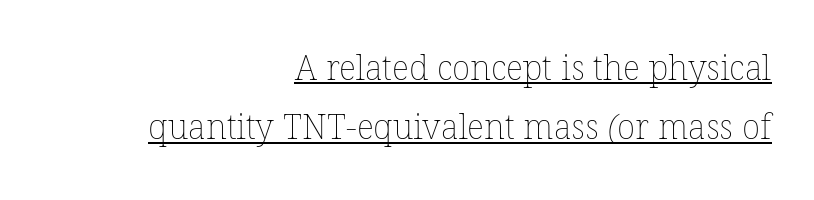
Q: Is the text bold? A: No.
Q: Is the text underlined? A: Yes.
Q: How is the paragraph aligned? A: Right-aligned.
Q: Is the spacing between letters normal or unusually wide? A: Normal.
Q: Width (condensed, normal, or wide)? A: Normal.
Q: Stroke contrast? A: Low.
Q: x-height? A: Medium.
Q: Monospaced? A: No.
